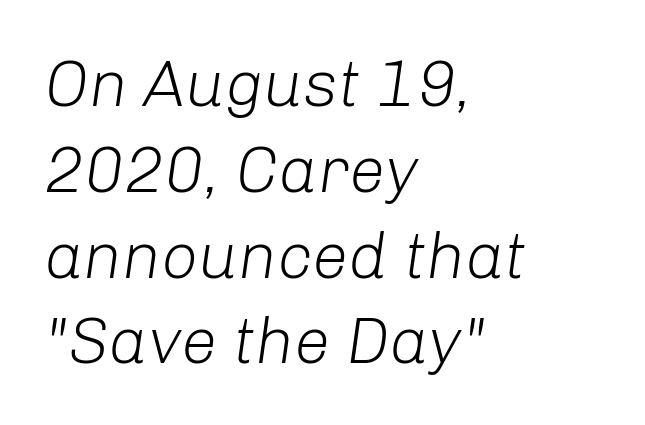
Q: Is the text bold? A: No.
Q: Is the text italic (slanted)? A: Yes, it leans right by about 8 degrees.
Q: Is the text underlined? A: No.
Q: How is the paragraph aligned? A: Left-aligned.
Q: Is the spacing between letters normal or unusually wide? A: Normal.
Q: Is the spacing between lines tight, normal or loose? A: Normal.
Q: Width (condensed, normal, or wide)? A: Normal.
Q: Stroke contrast? A: Low.
Q: x-height? A: Medium.
Q: Monospaced? A: No.
